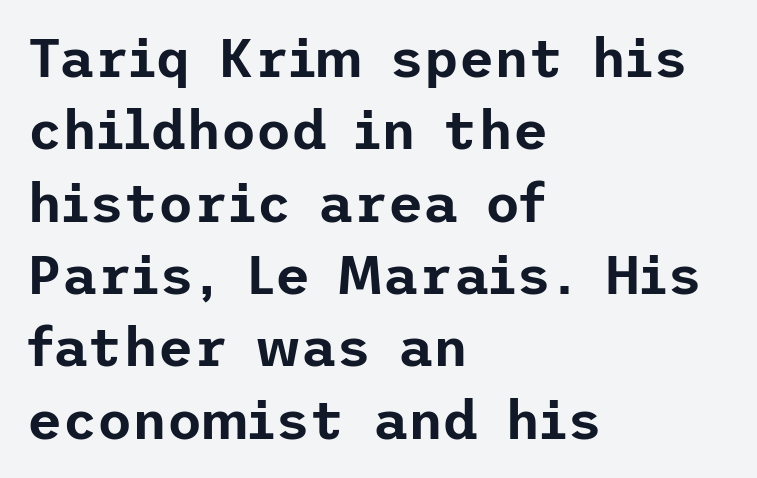
The passage shown is not underscored anywhere. Regarding leading, the lines here are spaced in the standard way. The letterforms sit shoulder to shoulder at normal distance. Italic? Not at all — the glyphs are vertical. Is this a sans? Yes — the strokes have no serifs.
